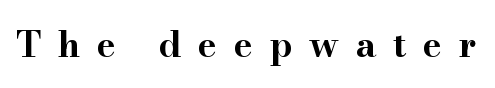
Q: Is the text bold? A: Yes.
Q: Is the text italic (slanted)? A: No, it is upright.
Q: Is the typeface a serif or a sans-serif typeface? A: Serif.
Q: Is the text underlined? A: No.
Q: Is the spacing between letters normal or unusually wide? A: Unusually wide.
Q: Width (condensed, normal, or wide)? A: Wide.
Q: Stroke contrast? A: High.
Q: x-height? A: Small.
Q: Monospaced? A: No.
